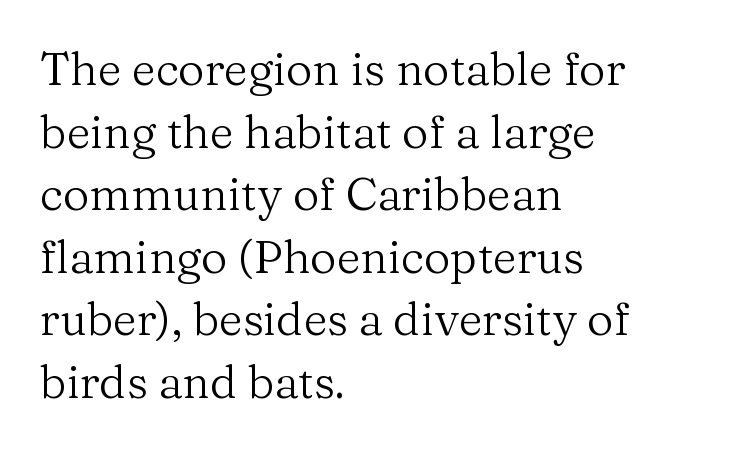
Q: Is the text bold? A: No.
Q: Is the text italic (slanted)? A: No, it is upright.
Q: Is the typeface a serif or a sans-serif typeface? A: Serif.
Q: Is the text underlined? A: No.
Q: How is the paragraph aligned? A: Left-aligned.
Q: Is the spacing between letters normal or unusually wide? A: Normal.
Q: Is the spacing between lines tight, normal or loose? A: Normal.
Q: Width (condensed, normal, or wide)? A: Normal.
Q: Stroke contrast? A: Medium.
Q: x-height? A: Medium.
Q: Monospaced? A: No.
